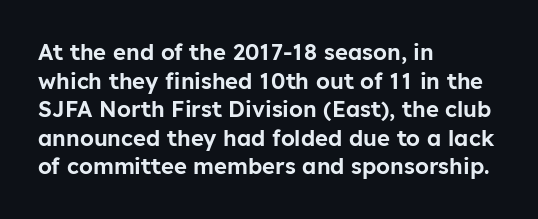
The image shows 22 px text type, upright; set left-aligned, normal line spacing (1.3x), normal letter spacing, not underlined.
